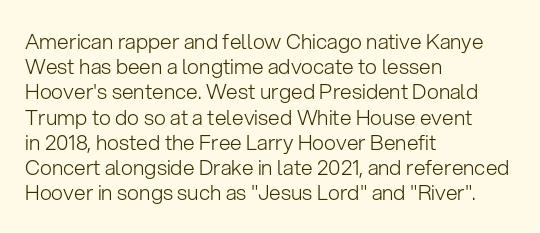
{"italic": "no", "bold": "no", "underline": "no", "align": "left", "line_spacing_ratio": 1.2, "letter_spacing": "normal", "letter_spacing_em": 0.0, "glyph_px": 21}
